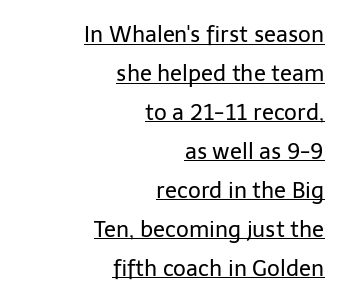
Q: Is the text bold? A: No.
Q: Is the text italic (slanted)? A: No, it is upright.
Q: Is the text underlined? A: Yes.
Q: How is the paragraph aligned? A: Right-aligned.
Q: Is the spacing between letters normal or unusually wide? A: Normal.
